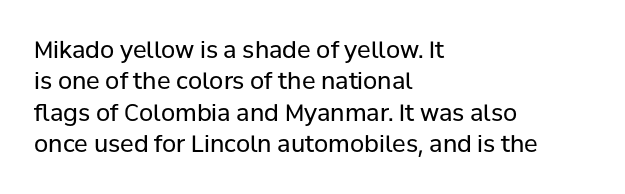
Q: Is the text bold? A: No.
Q: Is the text italic (slanted)? A: No, it is upright.
Q: Is the text underlined? A: No.
Q: How is the paragraph aligned? A: Left-aligned.
Q: Is the spacing between letters normal or unusually wide? A: Normal.
Q: Is the spacing between lines tight, normal or loose? A: Normal.
